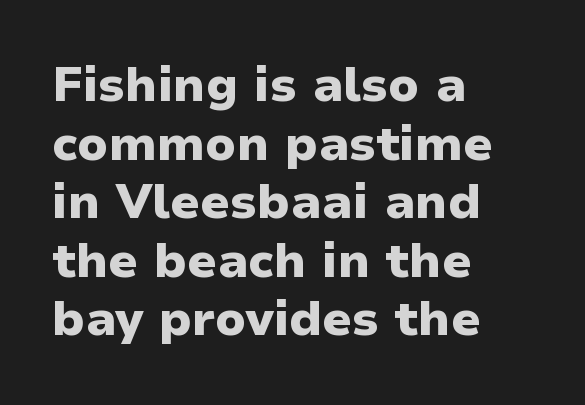
The image shows 48 px heavy sans-serif type, upright; set left-aligned, line spacing 1.22x, normal letter spacing, not underlined; low stroke contrast and a medium x-height.
